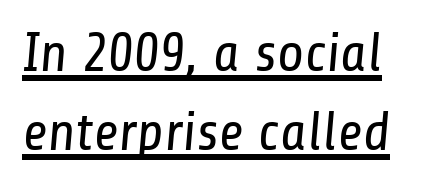
Is this a sans? Yes — the strokes have no serifs. Vertically, the passage feels balanced, rows spaced as you'd expect. Looks like regular typesetting: each glyph gets only the width it needs. What decoration does the sample have? An underline. You could call the tracking neutral — neither tight nor loose. Stroke mass is kept to a normal reading level or below.
